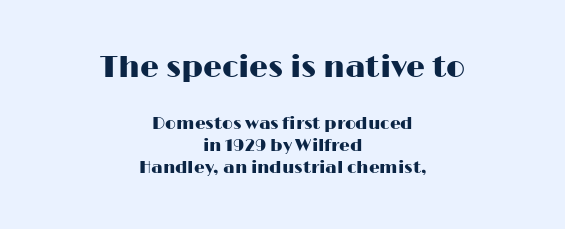
The image shows 30 px wide sans-serif type, upright; set centered, normal line spacing (1.32x), normal letter spacing, not underlined; the first (top) block is 1.76x larger; high stroke contrast and a medium x-height.
